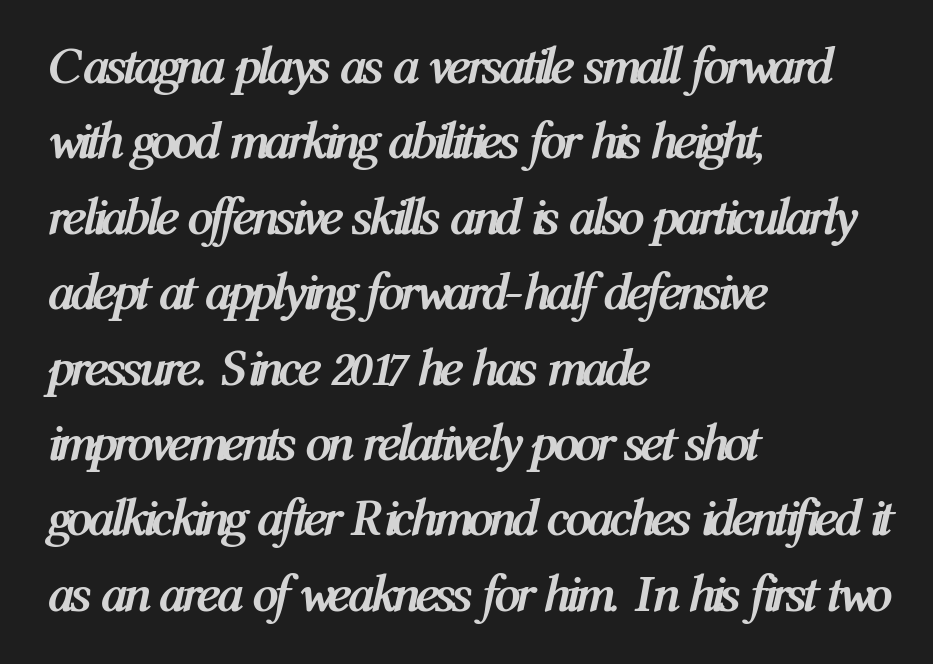
The image shows 52 px semibold, condensed type, italic (leaning right); set left-aligned, normal line spacing (1.45x), normal letter spacing, not underlined; medium stroke contrast and a medium x-height.
